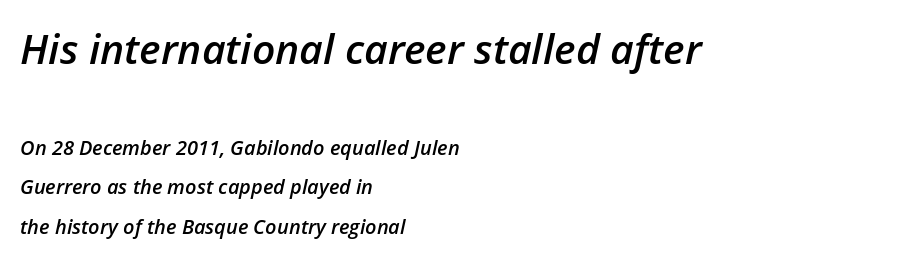
Letter spacing: default. A fair bit of extra ink — the face is semibold, not bold. The lines are spread far apart with generous leading. The strip under each line holds only bare page. Do the characters align in a grid? No, the font is proportional.
